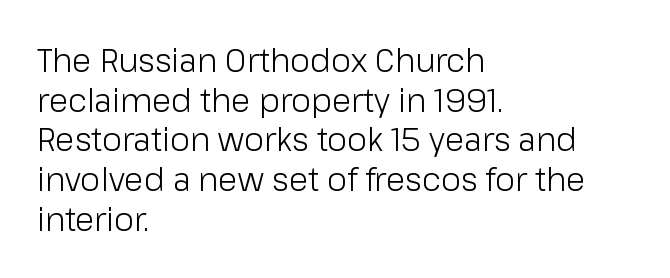
The rendering anchors every line to the left-hand side. Unmarked baselines from the first word to the last. Stroke thickness stays within the range of a standard reading face or lighter. Observe the ordinary spacing: letters are neighbours, not strangers.
